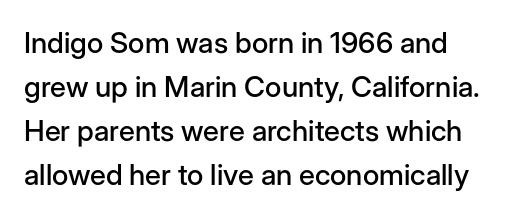
Q: Is the text italic (slanted)? A: No, it is upright.
Q: Is the typeface a serif or a sans-serif typeface? A: Sans-serif.
Q: Is the text underlined? A: No.
Q: Is the spacing between letters normal or unusually wide? A: Normal.
Q: Is the spacing between lines tight, normal or loose? A: Normal.
Q: Width (condensed, normal, or wide)? A: Normal.
Q: Stroke contrast? A: Low.
Q: x-height? A: Medium.
Q: Monospaced? A: No.
